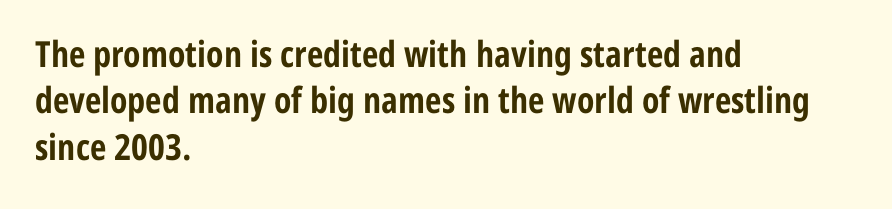
The image shows 36 px bold, condensed sans-serif type, upright; set left-aligned, normal line spacing (1.29x), normal letter spacing, not underlined; low stroke contrast and a medium x-height.
